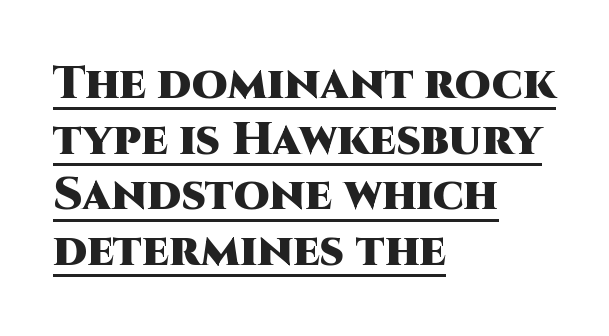
{"serif": "no", "italic": "no", "bold": "yes", "weight": "heavy", "width": "normal", "stroke_contrast": "high", "x_height": "large", "monospaced": "no", "underline": "yes", "align": "left", "line_spacing_ratio": 1.21, "letter_spacing": "normal", "letter_spacing_em": 0.0, "glyph_px": 46}
